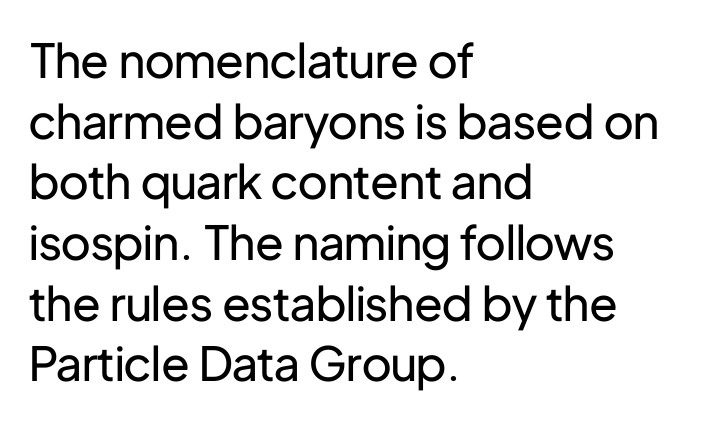
{"serif": "no", "italic": "no", "bold": "no", "weight": "regular", "width": "normal", "stroke_contrast": "low", "x_height": "medium", "monospaced": "no", "underline": "no", "align": "left", "line_spacing": "normal", "line_spacing_ratio": 1.29, "letter_spacing": "normal", "letter_spacing_em": 0.0, "glyph_px": 47}
